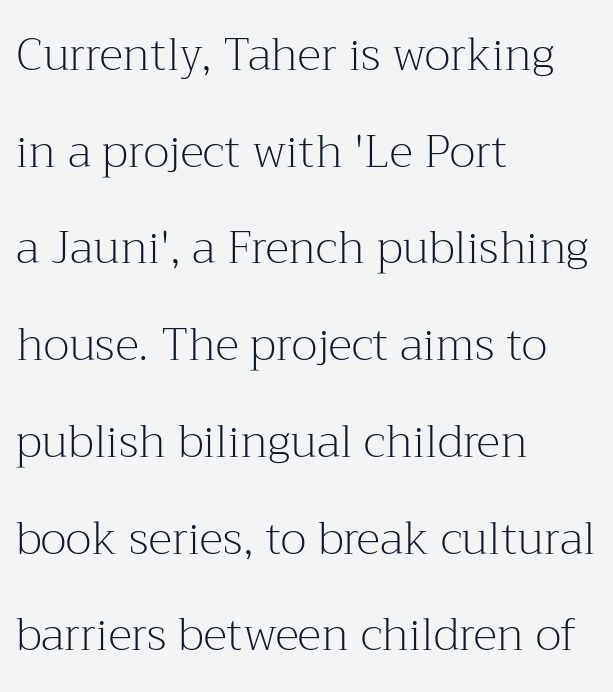
The type is set solid horizontally, with unmodified tracking. Italic: no, the glyphs are upright roman. Rule under the text: the space is simply empty. The letters advance in unequal steps, a hallmark of proportional type.
